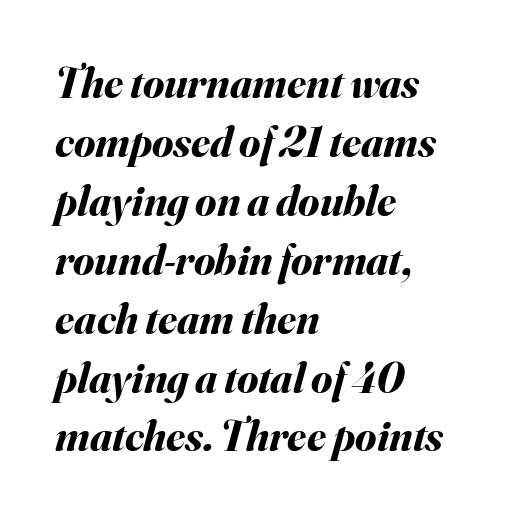
Compared with an ordinary text face, these strokes are far heavier — a full bold. Each word holds together tightly as a unit, with standard inter-letter gaps. If you drew a line through each stem, it would be angled. This sample has the flowing, uneven cadence of proportional lettering.
